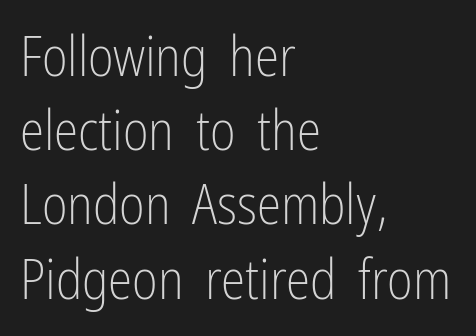
{"serif": "no", "italic": "no", "bold": "no", "weight": "light", "width": "condensed", "stroke_contrast": "low", "x_height": "medium", "monospaced": "no", "underline": "no", "align": "left", "line_spacing": "normal", "line_spacing_ratio": 1.35, "letter_spacing": "normal", "letter_spacing_em": 0.0, "glyph_px": 55}
